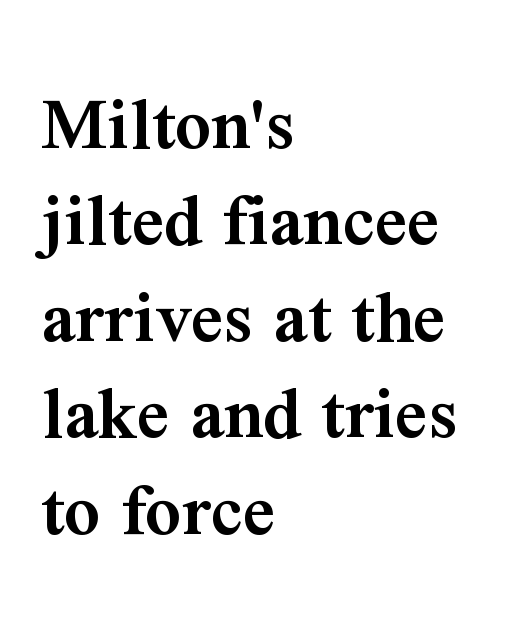
{"serif": "yes", "italic": "no", "bold": "semi", "weight": "semibold", "width": "normal", "stroke_contrast": "medium", "x_height": "medium", "monospaced": "no", "underline": "no", "align": "left", "line_spacing_ratio": 1.22, "letter_spacing": "normal", "letter_spacing_em": 0.0, "glyph_px": 79}
